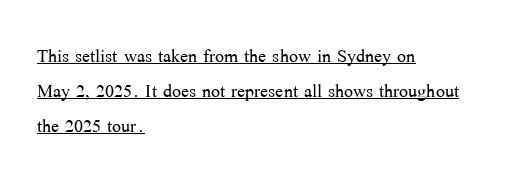
Students, observe the line beneath the letters — that is underlining. Counters stay open thanks to moderate or lighter strokes. The horizontal fit of the characters is conventional and even. Horizontally, the lines are justified to the leading edge only. Is there much room between lines? A standard amount, neither cramped nor airy. The font's upright variant was chosen for this text.
